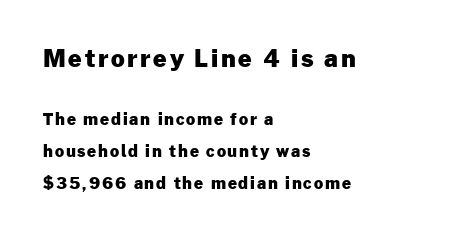
What weight is shown? A full bold with thick strokes. Is there any slant? The stems are plumb. The vertical gap from one line to the next is large. Check the space under the baseline: it is left empty.
